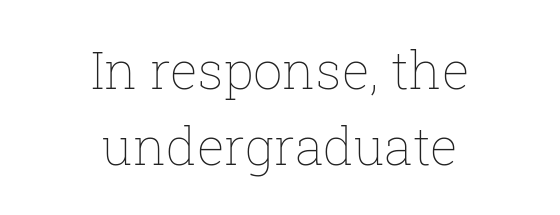
The image shows 52 px thin type, upright; set centered, normal line spacing (1.47x), normal letter spacing, not underlined; low stroke contrast and a medium x-height.
